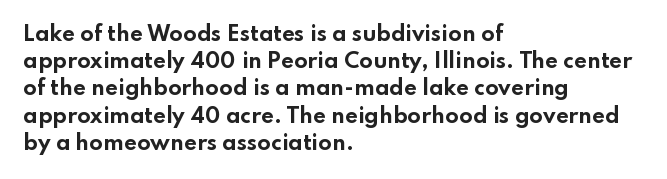
{"italic": "no", "bold": "yes", "underline": "no", "align": "left", "line_spacing": "normal", "line_spacing_ratio": 1.36, "letter_spacing": "normal", "letter_spacing_em": 0.0, "glyph_px": 20}
